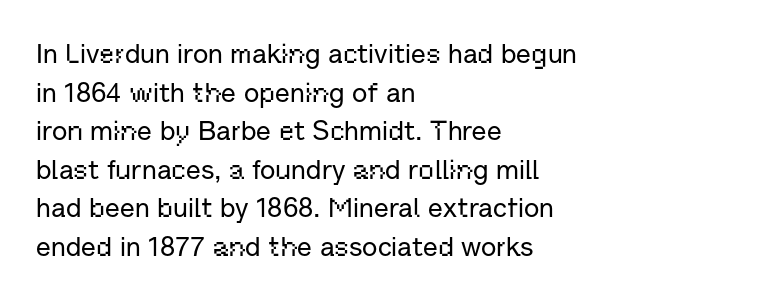
Tracking value appears to be zero — textbook default spacing. The font's upright variant was chosen for this text. Alignment: flush left. Rows of type keep a routine distance in the vertical direction. This rendering features lettering with no underline.
